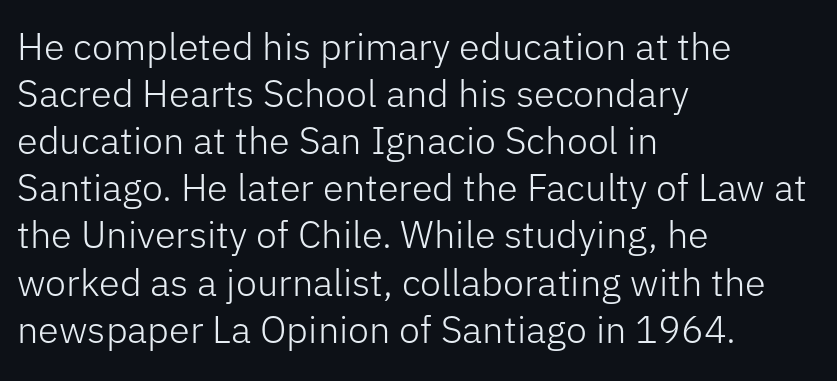
Q: Is the text bold? A: No.
Q: Is the text italic (slanted)? A: No, it is upright.
Q: Is the typeface a serif or a sans-serif typeface? A: Sans-serif.
Q: Is the text underlined? A: No.
Q: How is the paragraph aligned? A: Left-aligned.
Q: Is the spacing between letters normal or unusually wide? A: Normal.
Q: Width (condensed, normal, or wide)? A: Normal.
Q: Stroke contrast? A: Low.
Q: x-height? A: Medium.
Q: Monospaced? A: No.
